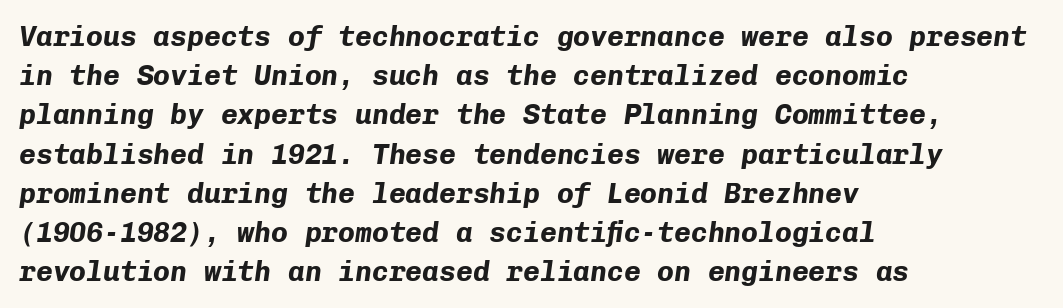
{"italic": "yes", "lean": "right", "slant_degrees": 8, "bold": "yes", "weight": "bold", "width": "normal", "stroke_contrast": "low", "x_height": "medium", "monospaced": "yes", "underline": "no", "align": "left", "line_spacing": "normal", "line_spacing_ratio": 1.4, "letter_spacing": "normal", "letter_spacing_em": 0.0, "glyph_px": 28}
